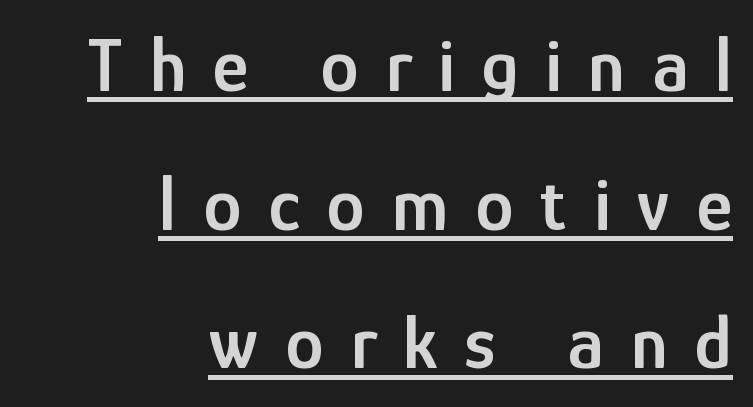
The image shows 77 px semibold, condensed sans-serif type, upright; set right-aligned, line spacing 1.8x, unusually wide letter spacing (+0.35 em), underlined; low stroke contrast and a medium x-height.
